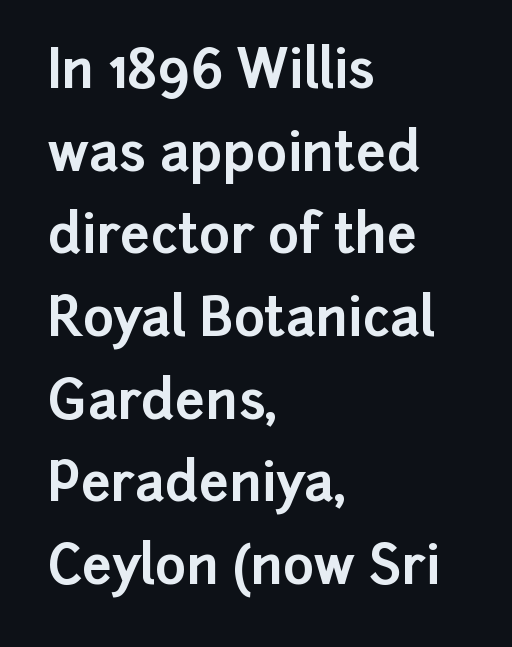
{"serif": "no", "italic": "no", "bold": "yes", "weight": "bold", "width": "normal", "stroke_contrast": "low", "x_height": "medium", "monospaced": "no", "underline": "no", "align": "left", "line_spacing": "normal", "line_spacing_ratio": 1.56, "letter_spacing": "normal", "letter_spacing_em": 0.0, "glyph_px": 53}
